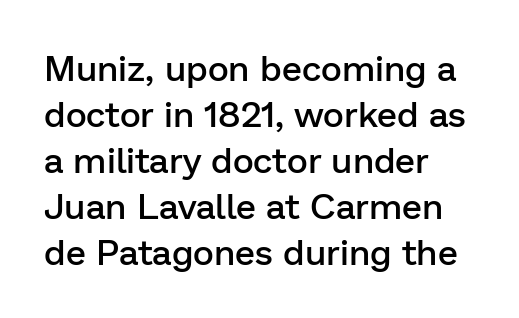
Q: Is the text bold? A: Semi-bold.
Q: Is the text italic (slanted)? A: No, it is upright.
Q: Is the typeface a serif or a sans-serif typeface? A: Sans-serif.
Q: Is the text underlined? A: No.
Q: How is the paragraph aligned? A: Left-aligned.
Q: Is the spacing between letters normal or unusually wide? A: Normal.
Q: Is the spacing between lines tight, normal or loose? A: Normal.
Q: Width (condensed, normal, or wide)? A: Normal.
Q: Stroke contrast? A: Low.
Q: x-height? A: Medium.
Q: Monospaced? A: No.
